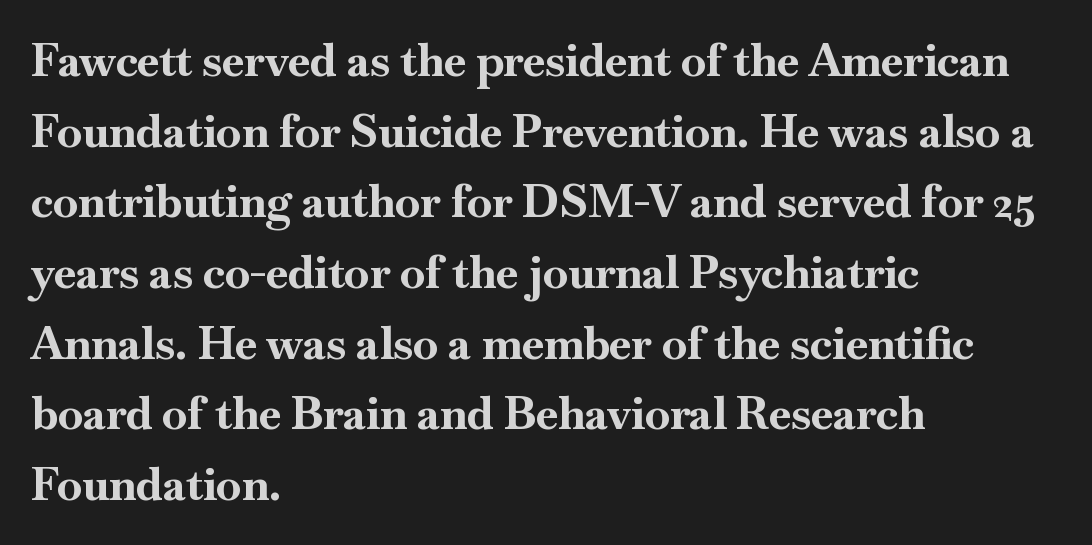
Q: Is the text bold? A: Yes.
Q: Is the text italic (slanted)? A: No, it is upright.
Q: Is the typeface a serif or a sans-serif typeface? A: Serif.
Q: Is the text underlined? A: No.
Q: How is the paragraph aligned? A: Left-aligned.
Q: Is the spacing between letters normal or unusually wide? A: Normal.
Q: Is the spacing between lines tight, normal or loose? A: Normal.
Q: Width (condensed, normal, or wide)? A: Normal.
Q: Stroke contrast? A: High.
Q: x-height? A: Small.
Q: Monospaced? A: No.
